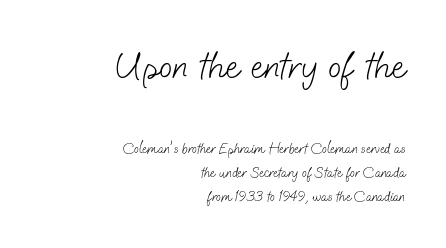
Standard letterfit; no display-style spreading of the glyphs. In this sample the first text group is rendered at the bigger scale. The face used here is a sans, in the tradition of grotesques and geometrics. No letter is thick-stroked: the sample isn't bold. Right-aligned paragraph, ragged on the left.
